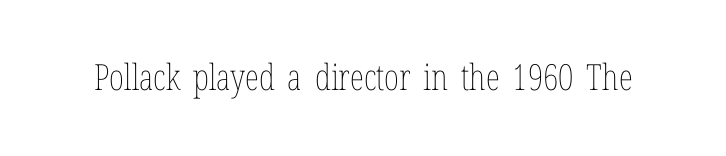
{"italic": "no", "bold": "no", "weight": "thin", "width": "condensed", "stroke_contrast": "low", "x_height": "medium", "monospaced": "no", "underline": "no", "letter_spacing": "normal", "letter_spacing_em": 0.0, "glyph_px": 36}
